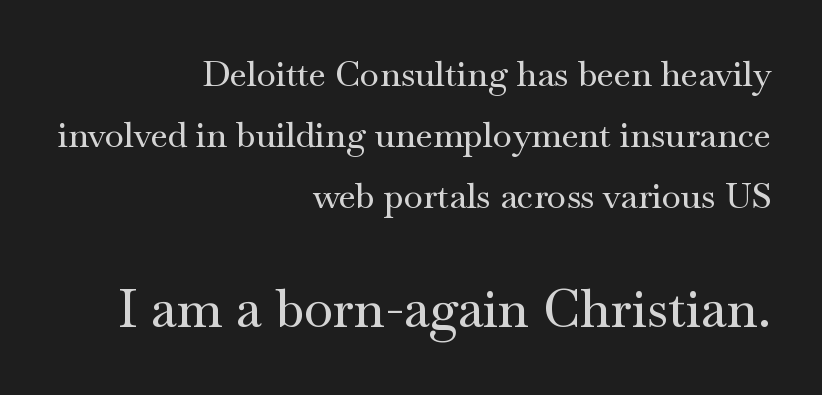
Q: Is the text italic (slanted)? A: No, it is upright.
Q: Is the typeface a serif or a sans-serif typeface? A: Serif.
Q: Is the text underlined? A: No.
Q: How is the paragraph aligned? A: Right-aligned.
Q: Is the spacing between letters normal or unusually wide? A: Normal.
Q: Which block of text is set in a larger size, the first (top) or the second (bottom)? A: The second (bottom) one.
Q: Width (condensed, normal, or wide)? A: Wide.
Q: Stroke contrast? A: Medium.
Q: x-height? A: Small.
Q: Monospaced? A: No.
